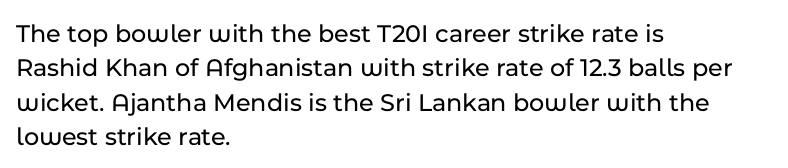
The image shows 26 px text type, upright; set left-aligned, normal line spacing (1.32x), normal letter spacing, not underlined.
